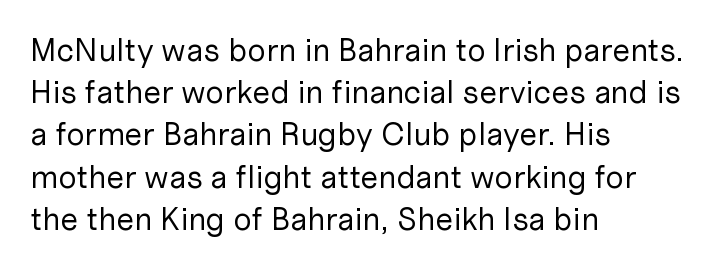
Looks like regular typesetting: each glyph gets only the width it needs. The compositor pushed each line to the left boundary. Nope, no serifs anywhere on these letters. This rendering features lettering with no underline.
